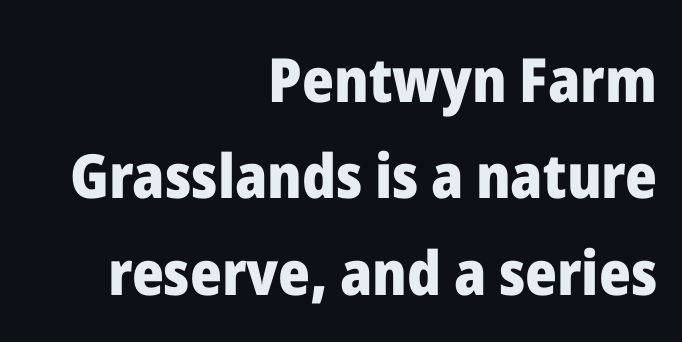
Q: Is the text bold? A: Yes.
Q: Is the text italic (slanted)? A: No, it is upright.
Q: Is the typeface a serif or a sans-serif typeface? A: Sans-serif.
Q: Is the text underlined? A: No.
Q: How is the paragraph aligned? A: Right-aligned.
Q: Is the spacing between letters normal or unusually wide? A: Normal.
Q: Is the spacing between lines tight, normal or loose? A: Normal.
Q: Width (condensed, normal, or wide)? A: Normal.
Q: Stroke contrast? A: Low.
Q: x-height? A: Medium.
Q: Monospaced? A: No.
